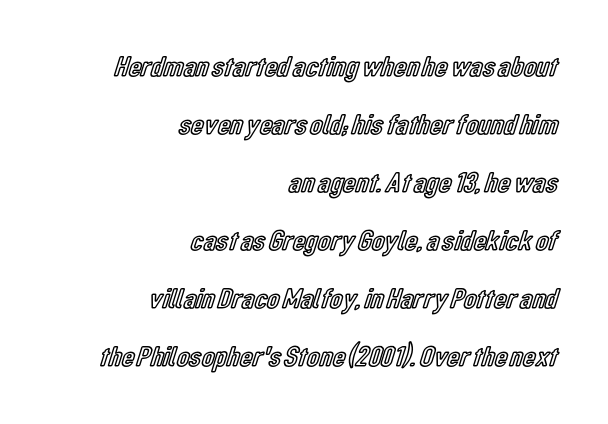
The image shows 29 px condensed type; set right-aligned, loose line spacing (2.0x), normal letter spacing, not underlined; a medium x-height.
